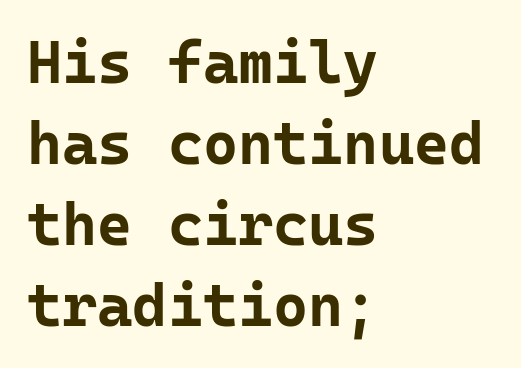
The image shows 60 px bold sans-serif type, upright, monospaced; set left-aligned, normal line spacing (1.35x), normal letter spacing, not underlined; low stroke contrast and a medium x-height.
